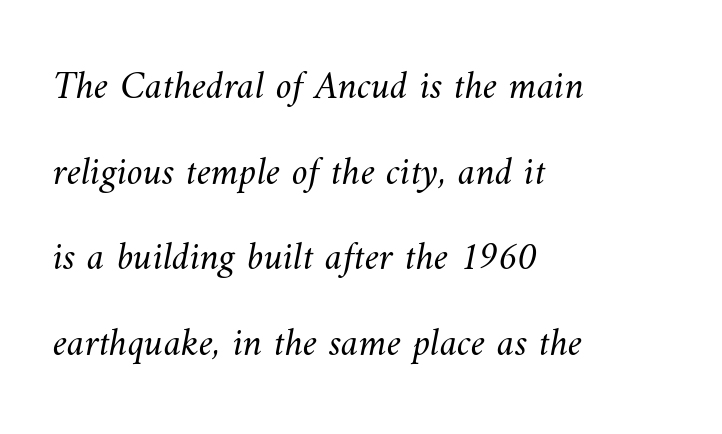
The image shows 40 px light type; set left-aligned, loose line spacing (2.14x), normal letter spacing, not underlined; medium stroke contrast and a small x-height.
